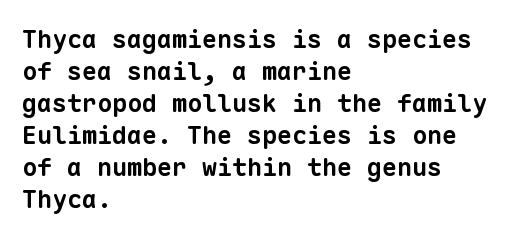
Q: Is the text bold? A: Yes.
Q: Is the text underlined? A: No.
Q: How is the paragraph aligned? A: Left-aligned.
Q: Is the spacing between letters normal or unusually wide? A: Normal.
Q: Is the spacing between lines tight, normal or loose? A: Normal.
